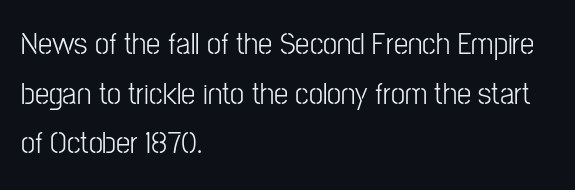
{"serif": "no", "italic": "no", "bold": "no", "weight": "light", "width": "condensed", "stroke_contrast": "low", "x_height": "medium", "monospaced": "no", "underline": "no", "align": "left", "line_spacing": "normal", "line_spacing_ratio": 1.55, "letter_spacing": "normal", "letter_spacing_em": 0.0, "glyph_px": 32}
